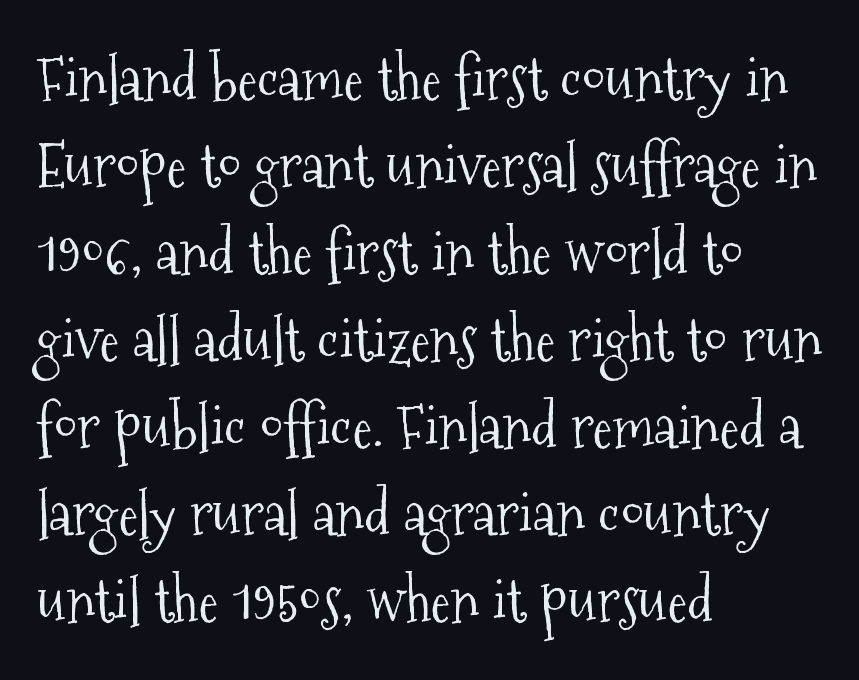
The image shows 60 px light, condensed serif type, upright; set left-aligned, normal line spacing (1.45x), normal letter spacing, not underlined; medium stroke contrast and a medium x-height.
